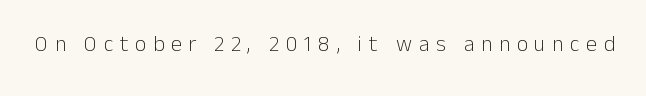
Loose tracking; the words dissolve into strings of separated letters. The font sits on the lighter half of the weight spectrum, regular included. The string is rendered with underlining switched off. Posture: vertical.
